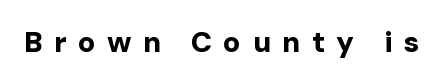
Q: Is the text bold? A: Yes.
Q: Is the text italic (slanted)? A: No, it is upright.
Q: Is the typeface a serif or a sans-serif typeface? A: Sans-serif.
Q: Is the text underlined? A: No.
Q: Is the spacing between letters normal or unusually wide? A: Unusually wide.
Q: Width (condensed, normal, or wide)? A: Normal.
Q: Stroke contrast? A: Low.
Q: x-height? A: Medium.
Q: Monospaced? A: No.
